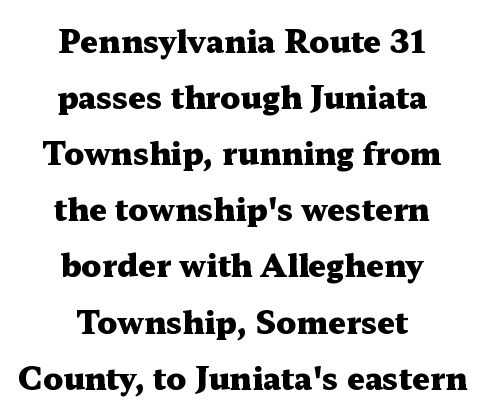
Q: Is the text bold? A: Yes.
Q: Is the text italic (slanted)? A: No, it is upright.
Q: Is the typeface a serif or a sans-serif typeface? A: Serif.
Q: Is the text underlined? A: No.
Q: How is the paragraph aligned? A: Centered.
Q: Is the spacing between letters normal or unusually wide? A: Normal.
Q: Width (condensed, normal, or wide)? A: Wide.
Q: Stroke contrast? A: Medium.
Q: x-height? A: Medium.
Q: Monospaced? A: No.
